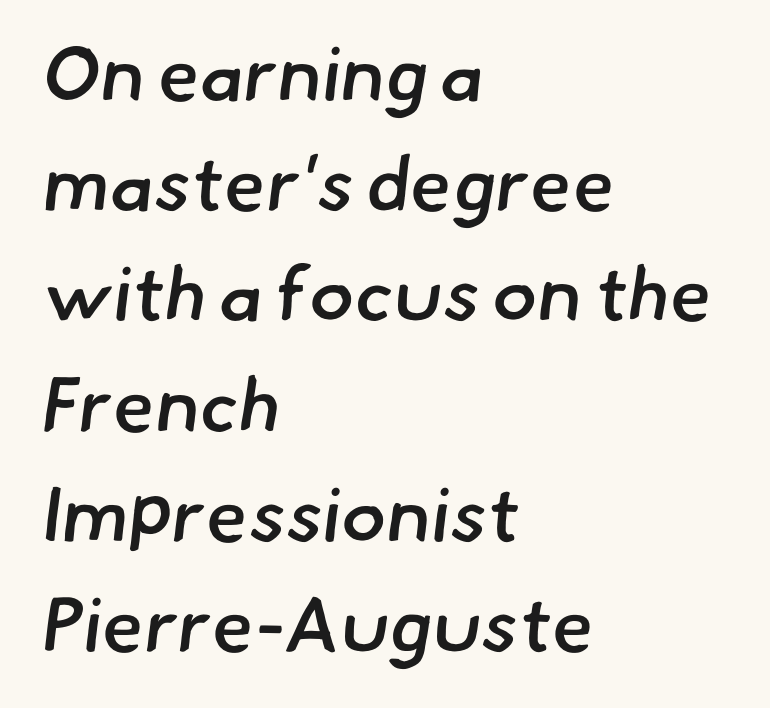
{"serif": "no", "bold": "semi", "weight": "semibold", "width": "normal", "stroke_contrast": "low", "x_height": "small", "monospaced": "no", "underline": "no", "align": "left", "line_spacing": "normal", "line_spacing_ratio": 1.45, "letter_spacing": "normal", "letter_spacing_em": 0.0, "glyph_px": 76}
